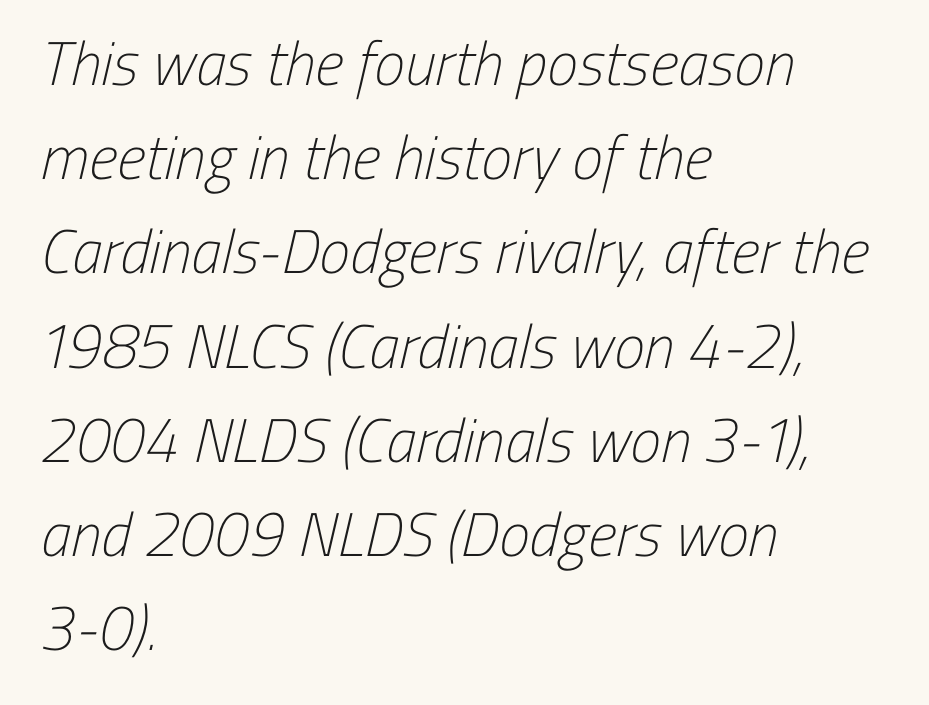
Descenders hang freely into open space. Between one letter and the next there's only the usual sliver of space. Unlike a traditional serif, this face leaves its strokes unadorned. Successive baselines arrive at the customary interval.
